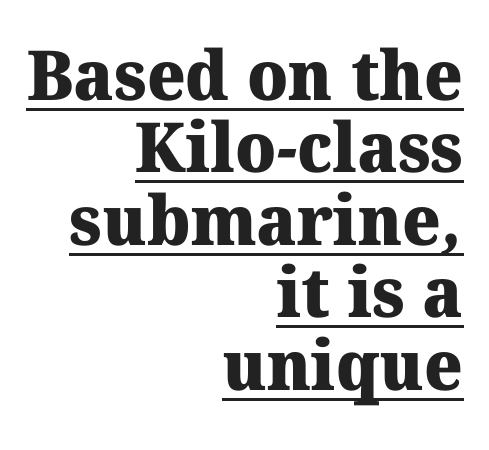
{"serif": "yes", "bold": "yes", "weight": "heavy", "width": "normal", "stroke_contrast": "medium", "x_height": "medium", "monospaced": "no", "underline": "yes", "align": "right", "line_spacing": "tight", "line_spacing_ratio": 1.05, "letter_spacing": "normal", "letter_spacing_em": 0.0, "glyph_px": 69}
